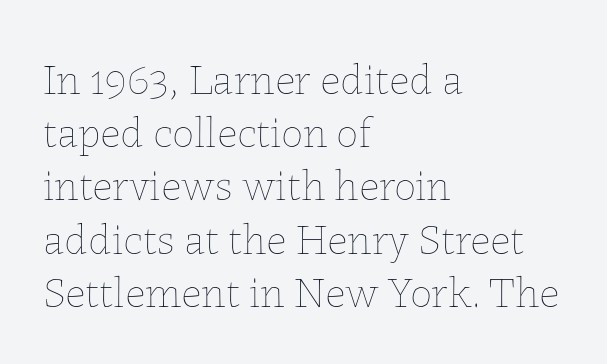
{"italic": "no", "bold": "no", "weight": "thin", "width": "normal", "stroke_contrast": "low", "x_height": "medium", "monospaced": "no", "underline": "no", "align": "left", "line_spacing_ratio": 1.21, "letter_spacing": "normal", "letter_spacing_em": 0.0, "glyph_px": 44}
